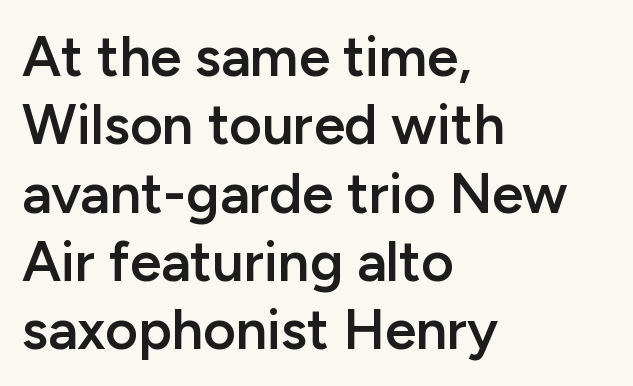
{"serif": "no", "italic": "no", "bold": "semi", "weight": "semibold", "width": "normal", "stroke_contrast": "low", "x_height": "medium", "monospaced": "no", "underline": "no", "align": "left", "line_spacing_ratio": 1.22, "letter_spacing": "normal", "letter_spacing_em": 0.0, "glyph_px": 56}
